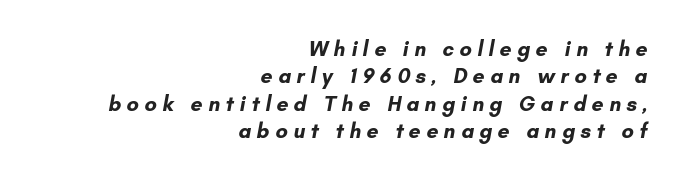
Q: Is the text bold? A: Yes.
Q: Is the text underlined? A: No.
Q: How is the paragraph aligned? A: Right-aligned.
Q: Is the spacing between letters normal or unusually wide? A: Unusually wide.
Q: Is the spacing between lines tight, normal or loose? A: Normal.
